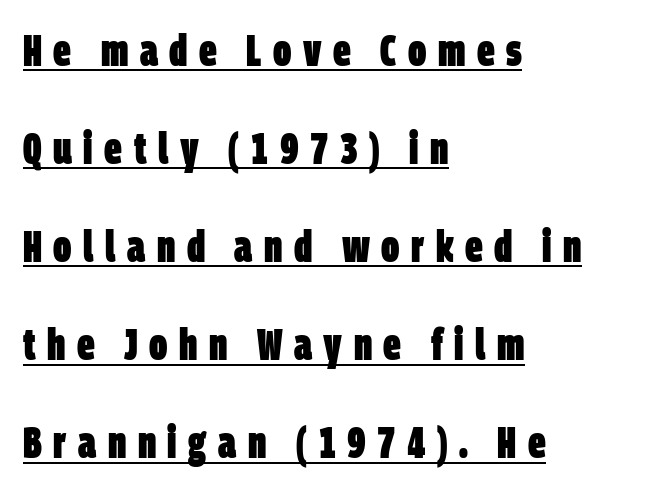
Q: Is the text bold? A: Yes.
Q: Is the typeface a serif or a sans-serif typeface? A: Sans-serif.
Q: Is the text underlined? A: Yes.
Q: How is the paragraph aligned? A: Left-aligned.
Q: Is the spacing between letters normal or unusually wide? A: Unusually wide.
Q: Is the spacing between lines tight, normal or loose? A: Loose.
Q: Width (condensed, normal, or wide)? A: Condensed.
Q: Stroke contrast? A: Low.
Q: x-height? A: Large.
Q: Monospaced? A: No.
